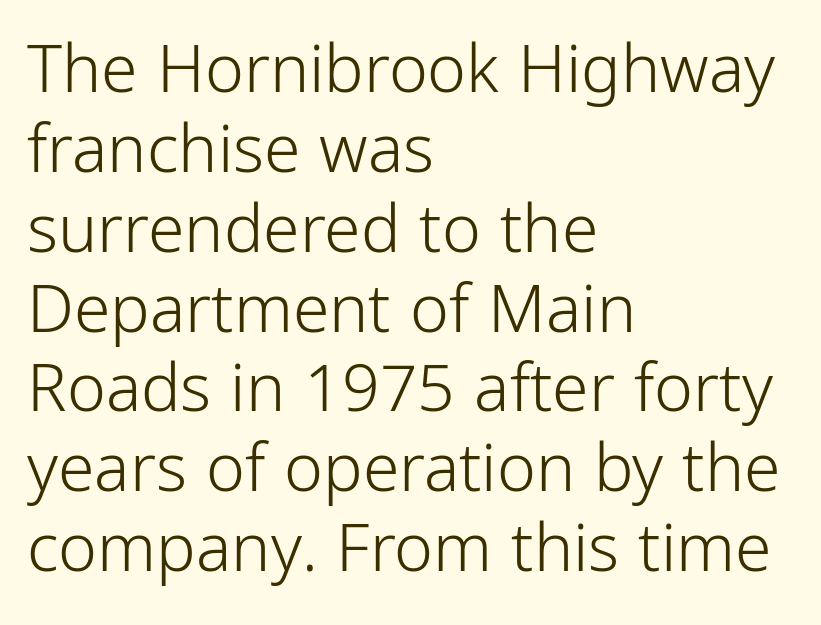
Q: Is the text bold? A: No.
Q: Is the text italic (slanted)? A: No, it is upright.
Q: Is the typeface a serif or a sans-serif typeface? A: Sans-serif.
Q: Is the text underlined? A: No.
Q: How is the paragraph aligned? A: Left-aligned.
Q: Is the spacing between letters normal or unusually wide? A: Normal.
Q: Width (condensed, normal, or wide)? A: Condensed.
Q: Stroke contrast? A: Low.
Q: x-height? A: Medium.
Q: Monospaced? A: No.
